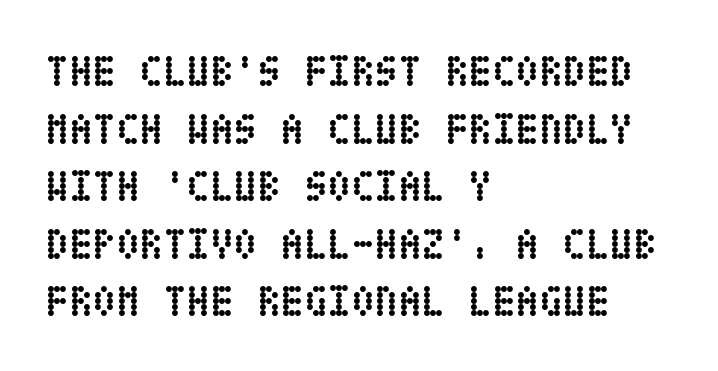
{"italic": "no", "bold": "yes", "weight": "semibold", "width": "condensed", "stroke_contrast": "low", "x_height": "large", "underline": "no", "align": "left", "line_spacing": "normal", "line_spacing_ratio": 1.34, "letter_spacing": "normal", "letter_spacing_em": 0.0, "glyph_px": 43}
